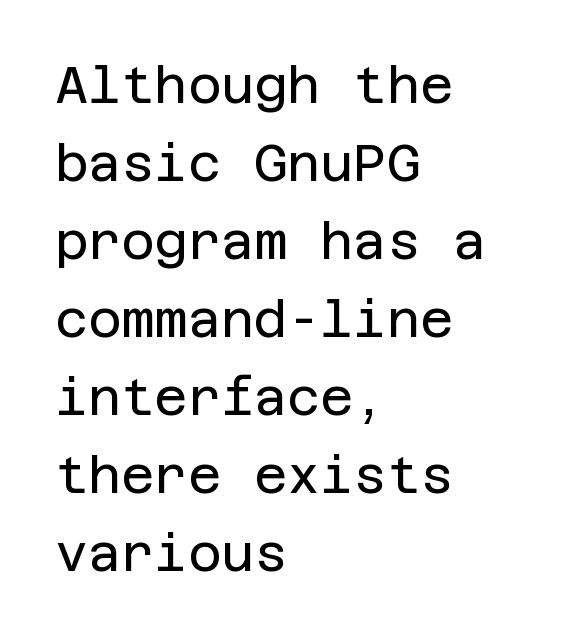
Is the type heavy? It reads as light-to-regular instead. Reading down the block, your eye returns to a fixed left position each line. Note: no serifs on the glyphs. Here the glyphs are tracked normally, forming tight word shapes.
